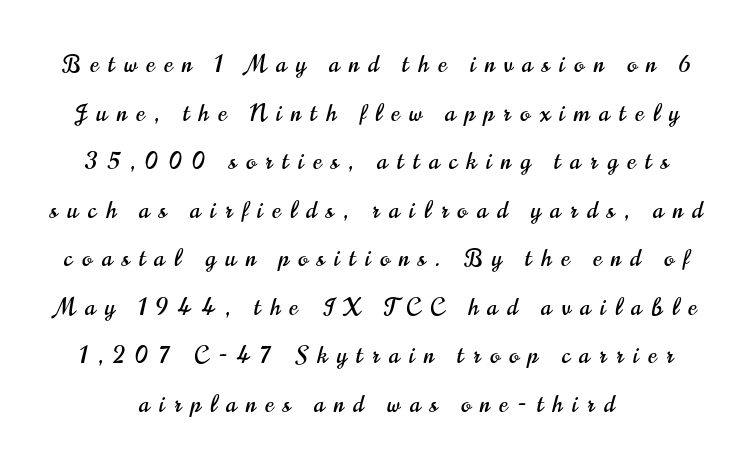
The image shows 23 px text type; set loose line spacing (2.11x), unusually wide letter spacing (+0.42 em), not underlined.
